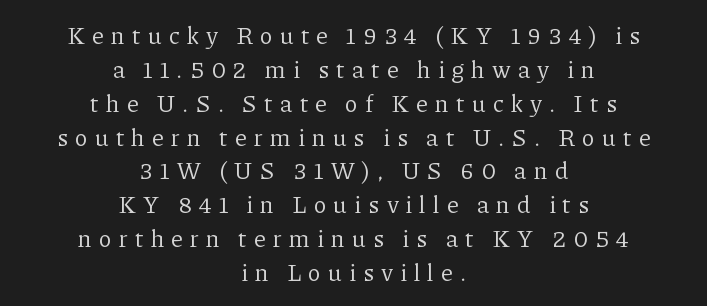
The paragraph shown floats in the horizontal middle. Is this a heavy cut? Hardly; it is regular or lighter. The strip under each line holds only bare page. These lines sit exactly where default settings would place them. Unlike italic type, these characters show no tilt at all.
